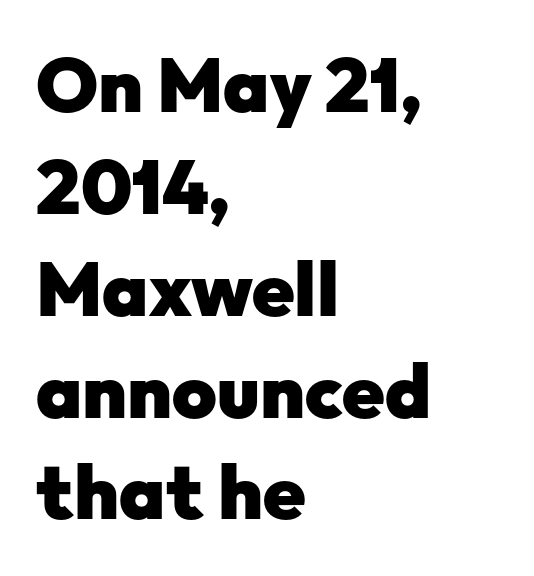
Q: Is the text bold? A: Yes.
Q: Is the text italic (slanted)? A: No, it is upright.
Q: Is the typeface a serif or a sans-serif typeface? A: Sans-serif.
Q: Is the text underlined? A: No.
Q: How is the paragraph aligned? A: Left-aligned.
Q: Is the spacing between letters normal or unusually wide? A: Normal.
Q: Is the spacing between lines tight, normal or loose? A: Normal.
Q: Width (condensed, normal, or wide)? A: Normal.
Q: Stroke contrast? A: Low.
Q: x-height? A: Medium.
Q: Monospaced? A: No.
